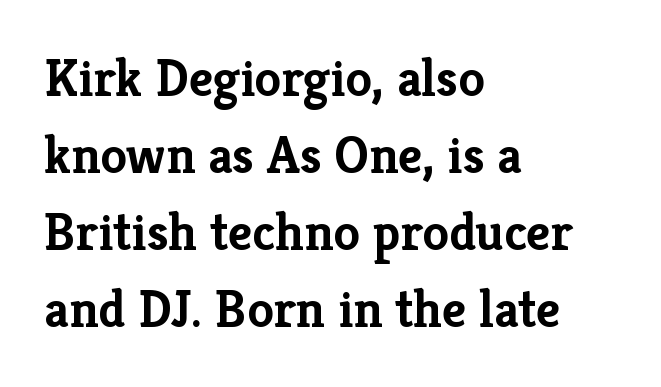
{"serif": "yes", "italic": "no", "bold": "yes", "weight": "semibold", "width": "normal", "stroke_contrast": "low", "x_height": "medium", "monospaced": "no", "underline": "no", "align": "left", "line_spacing": "normal", "line_spacing_ratio": 1.45, "letter_spacing": "normal", "letter_spacing_em": 0.0, "glyph_px": 53}
